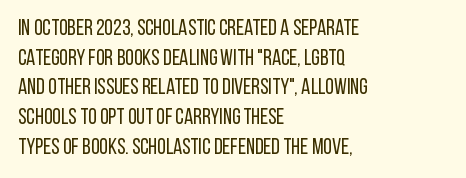
Unmarked baselines from the first word to the last. The designer left line spacing at the default. The rendering anchors every line to the left-hand side. The gaps between neighbouring characters are ordinary and unremarkable. The type sits square on the baseline with zero lean.
